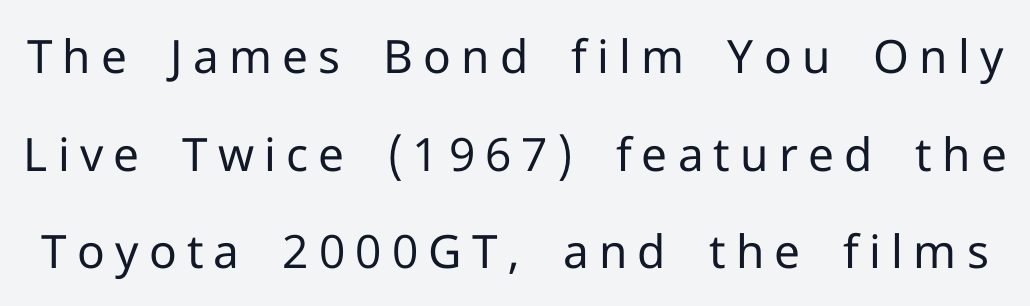
Q: Is the text bold? A: No.
Q: Is the text italic (slanted)? A: No, it is upright.
Q: Is the typeface a serif or a sans-serif typeface? A: Sans-serif.
Q: Is the text underlined? A: No.
Q: Is the spacing between letters normal or unusually wide? A: Unusually wide.
Q: Is the spacing between lines tight, normal or loose? A: Loose.
Q: Width (condensed, normal, or wide)? A: Normal.
Q: Stroke contrast? A: Low.
Q: x-height? A: Medium.
Q: Monospaced? A: No.
